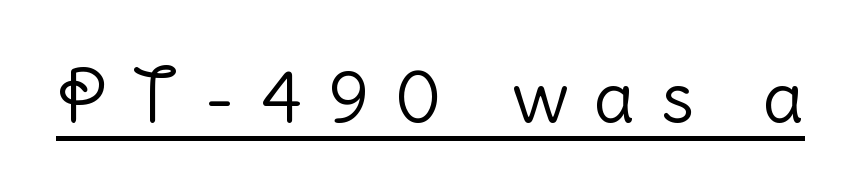
Q: Is the text bold? A: No.
Q: Is the text italic (slanted)? A: No, it is upright.
Q: Is the typeface a serif or a sans-serif typeface? A: Sans-serif.
Q: Is the text underlined? A: Yes.
Q: Is the spacing between letters normal or unusually wide? A: Unusually wide.
Q: Width (condensed, normal, or wide)? A: Normal.
Q: Stroke contrast? A: Low.
Q: x-height? A: Medium.
Q: Monospaced? A: No.
